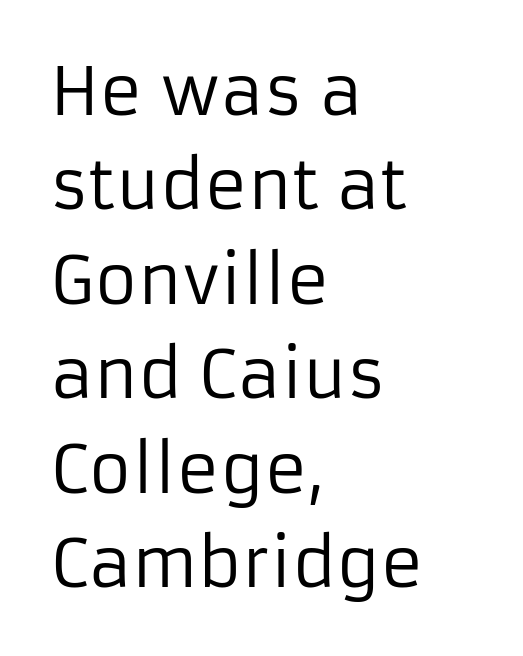
{"serif": "no", "italic": "no", "bold": "no", "weight": "regular", "width": "normal", "stroke_contrast": "low", "x_height": "medium", "monospaced": "no", "underline": "no", "align": "left", "line_spacing": "normal", "line_spacing_ratio": 1.43, "letter_spacing": "normal", "letter_spacing_em": 0.0, "glyph_px": 66}
